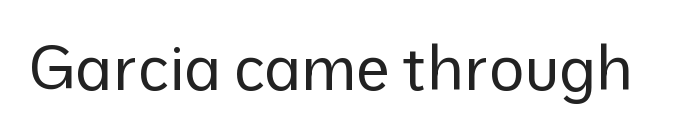
Spacing between characters is what you'd get straight out of the box. Nothing sits at the stroke ends, so this counts as sans-serif. Ascenders rise straight up at ninety degrees. The passage shown is not underscored anywhere. Summary of weight: not heavy and not bold. Proportional: the letters do not fall into vertical columns.
